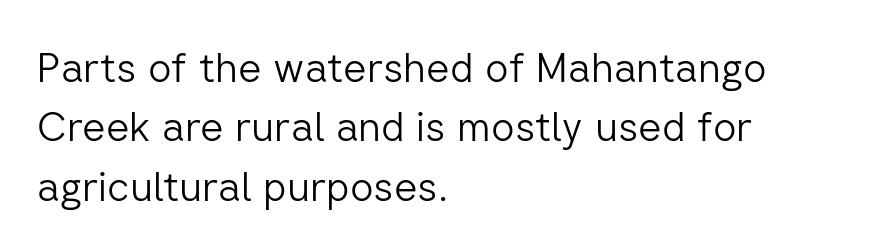
The foot of each line stays bare and open. Notice how the passage keeps a crisp vertical edge on the left only. The strokes are not fattened; the text isn't bold. This is sans-serif lettering, the kind often seen on screens and signage. The rendering uses natural spacing where letterforms have individual widths. The passage shown stacks its lines at a standard gap.
